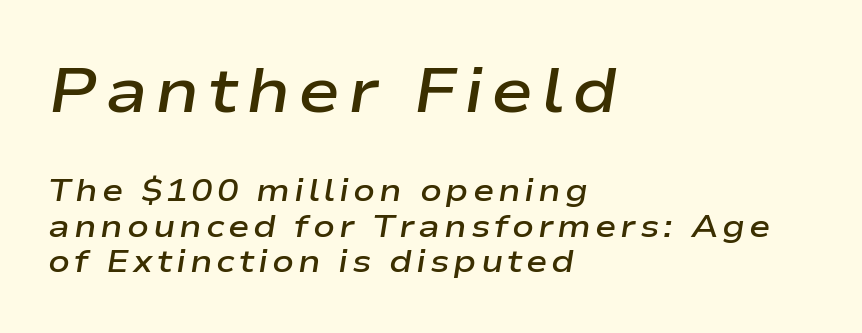
The image shows 63 px semibold, wide type, italic (leaning right); set left-aligned, tight line spacing (1.11x), not underlined; the first (top) block is 1.97x larger; low stroke contrast and a medium x-height.
